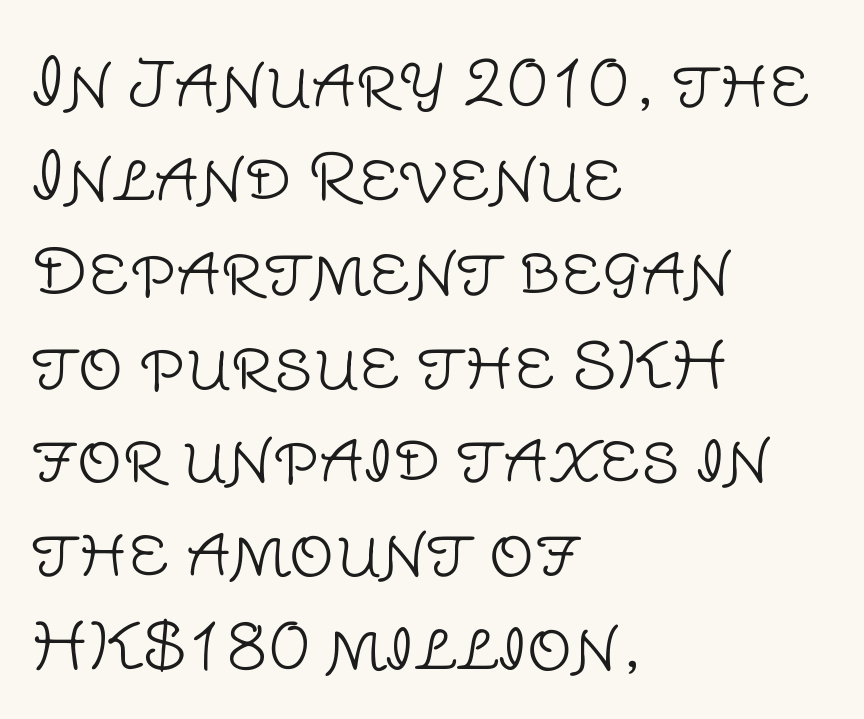
Observe the ordinary spacing: letters are neighbours, not strangers. Short and long lines alike share a common starting point at left. Counters stay open thanks to moderate or lighter strokes. Type style note: lacks serifs. Each letter keeps its own natural width here, so spacing adapts to shape.
